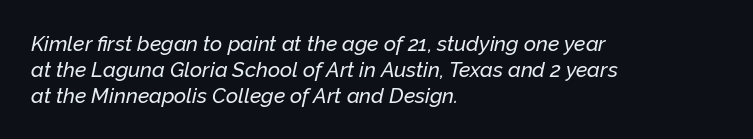
The image shows 21 px text type, italic (leaning right); set left-aligned, line spacing 1.23x, normal letter spacing, not underlined.
